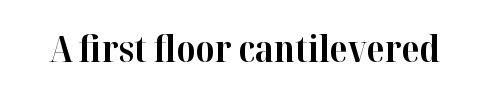
Q: Is the text bold? A: Yes.
Q: Is the text italic (slanted)? A: No, it is upright.
Q: Is the typeface a serif or a sans-serif typeface? A: Serif.
Q: Is the text underlined? A: No.
Q: Is the spacing between letters normal or unusually wide? A: Normal.
Q: Width (condensed, normal, or wide)? A: Normal.
Q: Stroke contrast? A: High.
Q: x-height? A: Medium.
Q: Monospaced? A: No.
